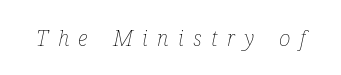
{"italic": "yes", "lean": "right", "slant_degrees": 12, "bold": "no", "underline": "no", "letter_spacing": "wide", "letter_spacing_em": 0.43, "glyph_px": 22}
